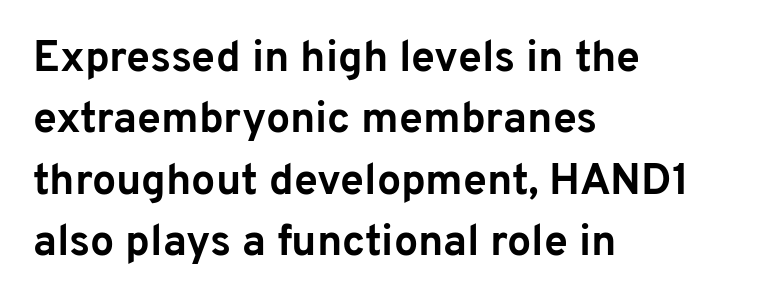
The image shows 43 px bold sans-serif type, upright; set left-aligned, normal line spacing (1.43x), normal letter spacing, not underlined; low stroke contrast and a medium x-height.
